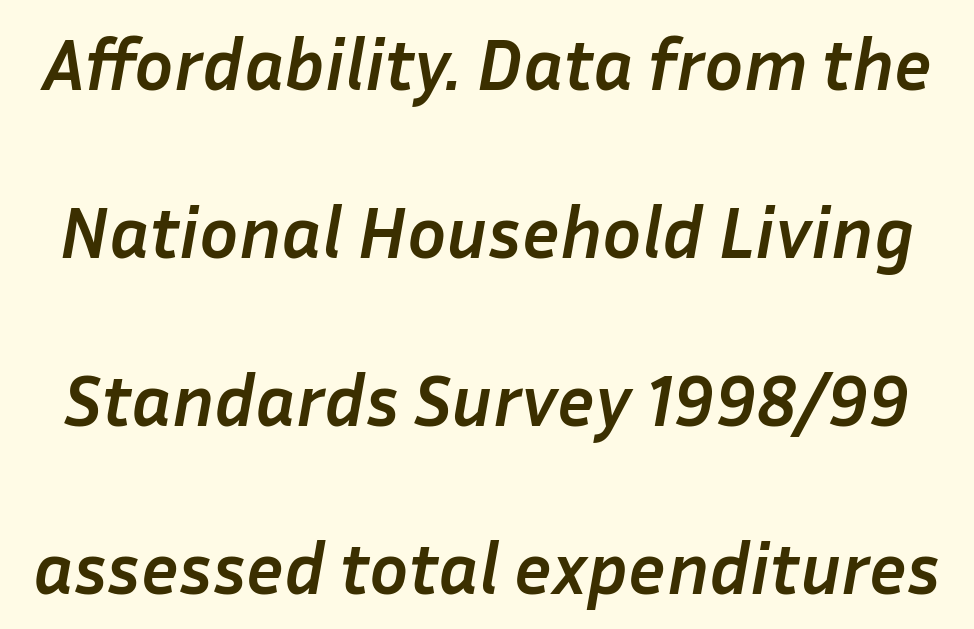
Q: Is the text bold? A: Yes.
Q: Is the text italic (slanted)? A: Yes, it leans right by about 10 degrees.
Q: Is the text underlined? A: No.
Q: Is the spacing between letters normal or unusually wide? A: Normal.
Q: Is the spacing between lines tight, normal or loose? A: Loose.
Q: Width (condensed, normal, or wide)? A: Normal.
Q: Stroke contrast? A: Low.
Q: x-height? A: Medium.
Q: Monospaced? A: No.
